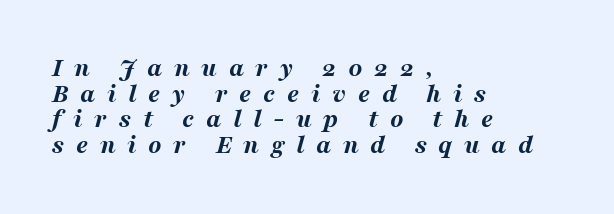
Q: Is the text bold? A: Yes.
Q: Is the text italic (slanted)? A: Yes, it leans right by about 16 degrees.
Q: Is the text underlined? A: No.
Q: How is the paragraph aligned? A: Left-aligned.
Q: Is the spacing between letters normal or unusually wide? A: Unusually wide.
Q: Is the spacing between lines tight, normal or loose? A: Tight.
